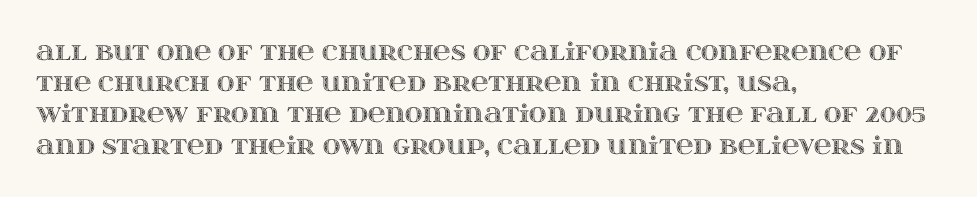
The image shows 24 px text type, upright; set left-aligned, normal line spacing (1.3x), normal letter spacing, not underlined.
